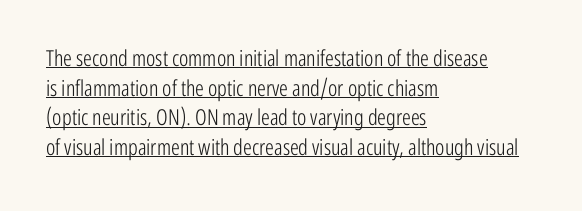
{"italic": "no", "bold": "no", "underline": "yes", "align": "left", "line_spacing": "normal", "line_spacing_ratio": 1.35, "letter_spacing": "normal", "letter_spacing_em": 0.0, "glyph_px": 22}
